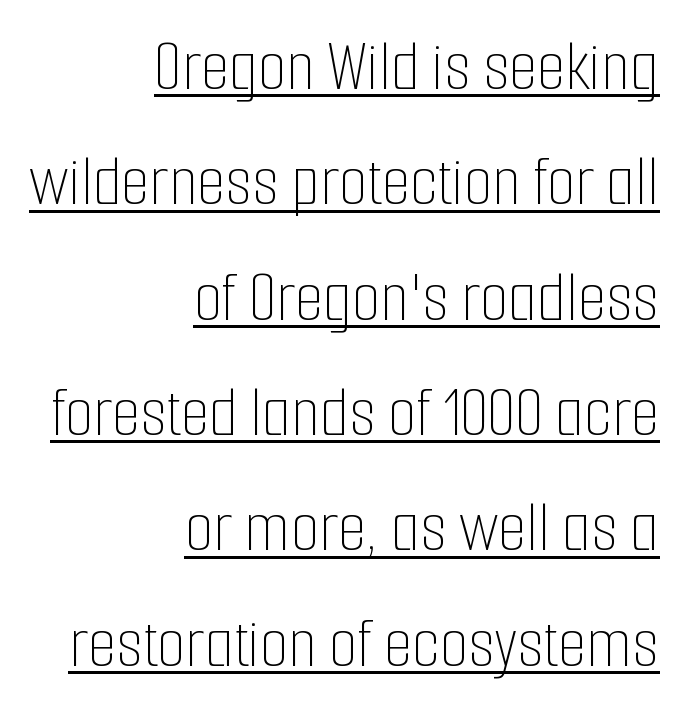
Weight class: somewhere from thin through regular. The lettering stays uniformly vertical, giving the passage a roman look. Here the designer chose a conventional face with non-uniform glyph widths. Baseline-to-baseline distance is the conventional proportion of letter height. Descenders here cross a horizontal rule under the line. This rendering leaves character spacing at its baseline value.
